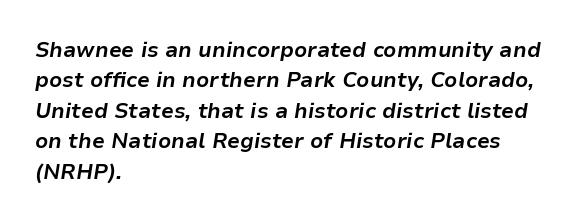
{"italic": "yes", "lean": "right", "slant_degrees": 9, "bold": "yes", "underline": "no", "align": "left", "line_spacing": "normal", "line_spacing_ratio": 1.45, "letter_spacing": "normal", "letter_spacing_em": 0.0, "glyph_px": 21}
